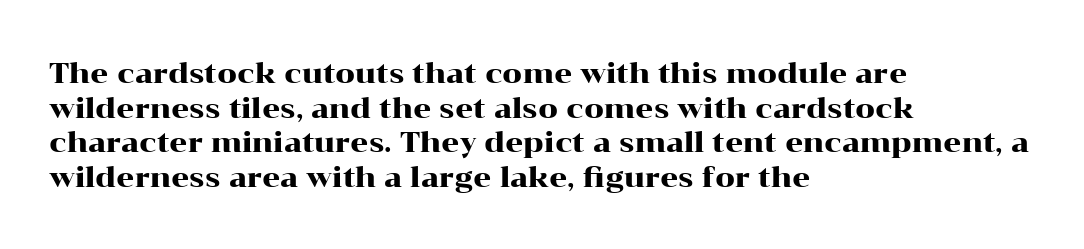
The letters carry serifs — small finishing strokes at the ends of their stems. This sample uses plain, unmodified letter spacing. Visually the block forms a straight wall on the left and a jagged coastline on the right. This sample has the flowing, uneven cadence of proportional lettering. Ordinary non-slanted type is in use. The gap between lines stays unmarked.
